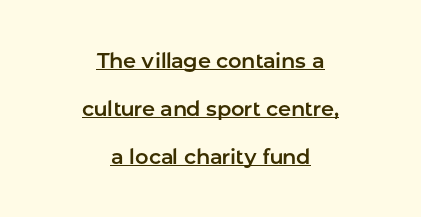
Q: Is the text italic (slanted)? A: No, it is upright.
Q: Is the text underlined? A: Yes.
Q: How is the paragraph aligned? A: Centered.
Q: Is the spacing between letters normal or unusually wide? A: Normal.
Q: Is the spacing between lines tight, normal or loose? A: Loose.
